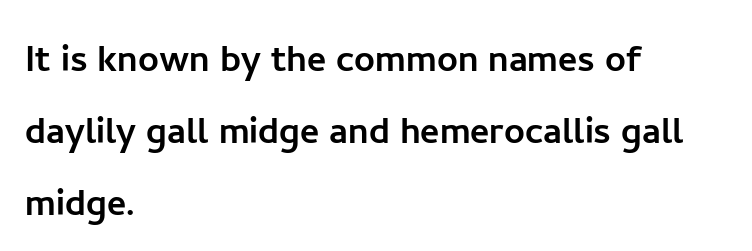
{"serif": "no", "italic": "no", "width": "normal", "stroke_contrast": "low", "x_height": "medium", "monospaced": "no", "underline": "no", "align": "left", "line_spacing": "normal", "line_spacing_ratio": 1.57, "letter_spacing": "normal", "letter_spacing_em": 0.0, "glyph_px": 46}
